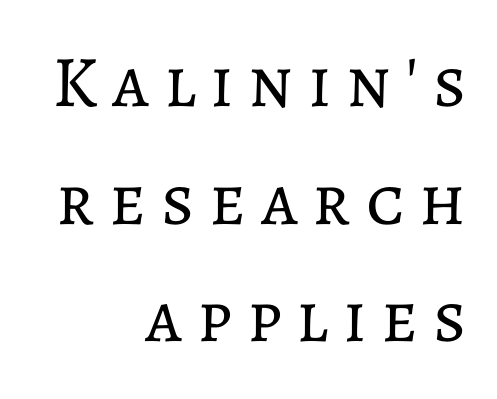
Plain, unruled lines of type. Posture: straight, roman, zero tilt. The letters advance in unequal steps, a hallmark of proportional type. Notice how the passage keeps a crisp vertical edge on the right only. This block has exactly the height ordinary leading produces. Compared with typical body copy, the letter spacing here is much looser.
